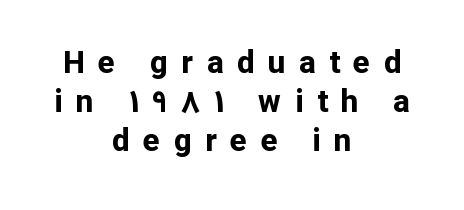
Q: Is the text bold? A: Yes.
Q: Is the text italic (slanted)? A: No, it is upright.
Q: Is the typeface a serif or a sans-serif typeface? A: Sans-serif.
Q: Is the text underlined? A: No.
Q: How is the paragraph aligned? A: Centered.
Q: Is the spacing between letters normal or unusually wide? A: Unusually wide.
Q: Is the spacing between lines tight, normal or loose? A: Normal.
Q: Width (condensed, normal, or wide)? A: Normal.
Q: Stroke contrast? A: Low.
Q: x-height? A: Medium.
Q: Monospaced? A: No.
